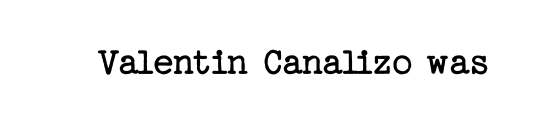
The image shows 40 px regular-weight serif type, upright; set normal letter spacing, not underlined; low stroke contrast and a medium x-height.
